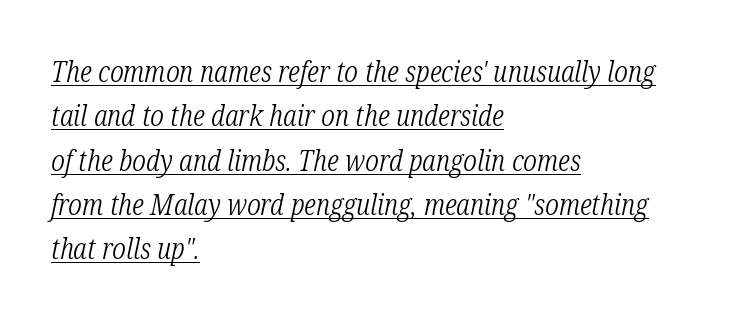
Q: Is the text bold? A: No.
Q: Is the text italic (slanted)? A: Yes, it leans right by about 12 degrees.
Q: Is the typeface a serif or a sans-serif typeface? A: Serif.
Q: Is the text underlined? A: Yes.
Q: How is the paragraph aligned? A: Left-aligned.
Q: Is the spacing between letters normal or unusually wide? A: Normal.
Q: Is the spacing between lines tight, normal or loose? A: Normal.
Q: Width (condensed, normal, or wide)? A: Condensed.
Q: Stroke contrast? A: Low.
Q: x-height? A: Medium.
Q: Monospaced? A: No.
